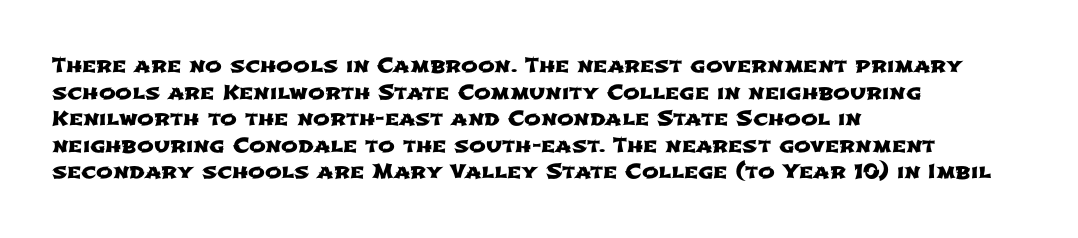
{"underline": "no", "align": "left", "line_spacing": "normal", "line_spacing_ratio": 1.33, "letter_spacing": "normal", "letter_spacing_em": 0.0, "glyph_px": 20}
